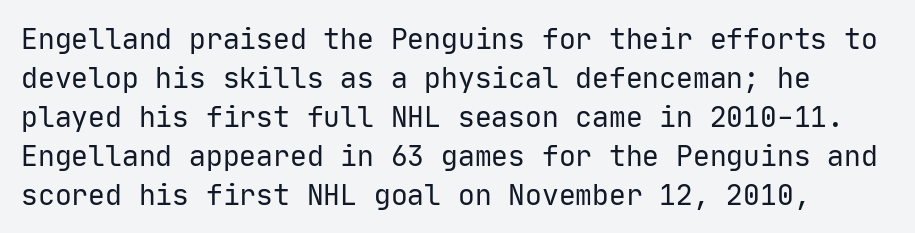
Q: Is the text bold? A: No.
Q: Is the text italic (slanted)? A: No, it is upright.
Q: Is the typeface a serif or a sans-serif typeface? A: Sans-serif.
Q: Is the text underlined? A: No.
Q: Is the spacing between letters normal or unusually wide? A: Normal.
Q: Is the spacing between lines tight, normal or loose? A: Normal.
Q: Width (condensed, normal, or wide)? A: Normal.
Q: Stroke contrast? A: Low.
Q: x-height? A: Medium.
Q: Monospaced? A: Yes.
